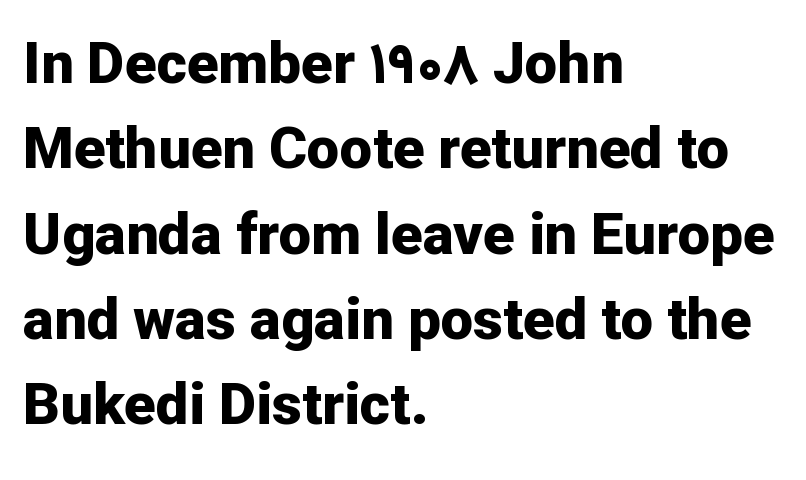
The image shows 58 px bold sans-serif type, upright; set left-aligned, normal line spacing (1.47x), normal letter spacing, not underlined; low stroke contrast and a medium x-height.
